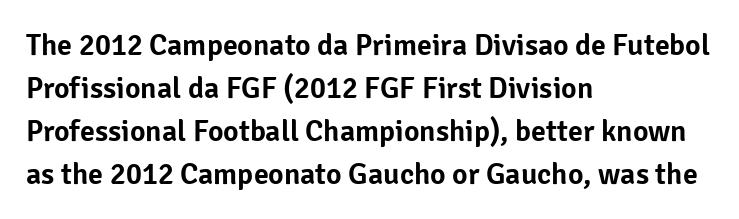
Q: Is the text italic (slanted)? A: No, it is upright.
Q: Is the typeface a serif or a sans-serif typeface? A: Sans-serif.
Q: Is the text underlined? A: No.
Q: How is the paragraph aligned? A: Left-aligned.
Q: Is the spacing between letters normal or unusually wide? A: Normal.
Q: Is the spacing between lines tight, normal or loose? A: Normal.
Q: Width (condensed, normal, or wide)? A: Normal.
Q: Stroke contrast? A: Low.
Q: x-height? A: Medium.
Q: Monospaced? A: No.
